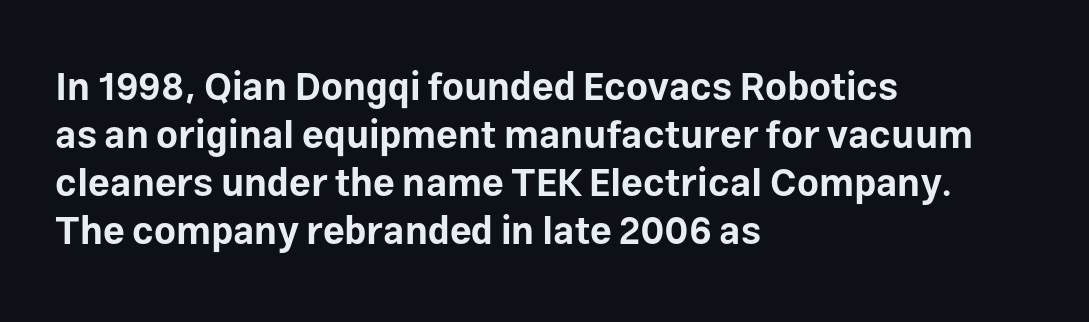
The image shows 38 px bold sans-serif type, upright; set left-aligned, normal line spacing (1.26x), normal letter spacing, not underlined; low stroke contrast and a medium x-height.
